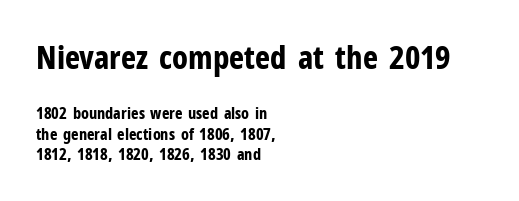
{"serif": "no", "italic": "no", "bold": "yes", "weight": "bold", "width": "condensed", "stroke_contrast": "low", "x_height": "medium", "monospaced": "no", "underline": "no", "align": "left", "line_spacing": "normal", "line_spacing_ratio": 1.27, "letter_spacing": "normal", "letter_spacing_em": 0.0, "larger_block": "first", "size_ratio": 2.0, "glyph_px": 32}
